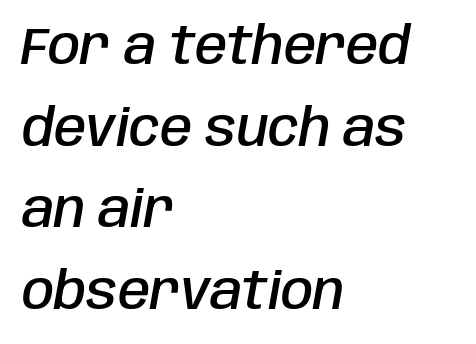
The image shows 52 px semibold, condensed type, italic (leaning right); set left-aligned, normal line spacing (1.57x), normal letter spacing, not underlined; low stroke contrast and a large x-height.
